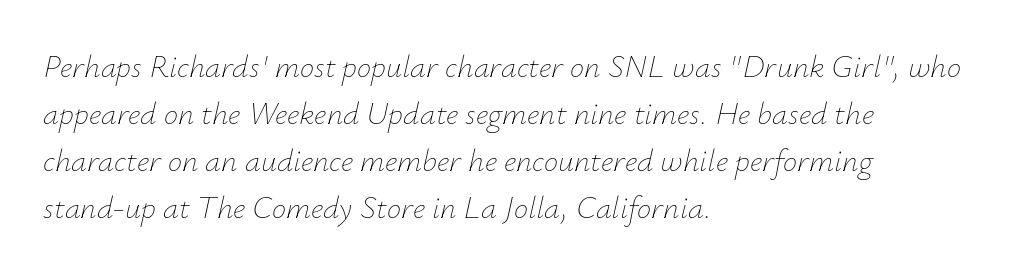
Q: Is the text bold? A: No.
Q: Is the text italic (slanted)? A: Yes, it leans right by about 12 degrees.
Q: Is the text underlined? A: No.
Q: How is the paragraph aligned? A: Left-aligned.
Q: Is the spacing between letters normal or unusually wide? A: Normal.
Q: Is the spacing between lines tight, normal or loose? A: Normal.
Q: Width (condensed, normal, or wide)? A: Normal.
Q: Stroke contrast? A: Low.
Q: x-height? A: Small.
Q: Monospaced? A: No.
